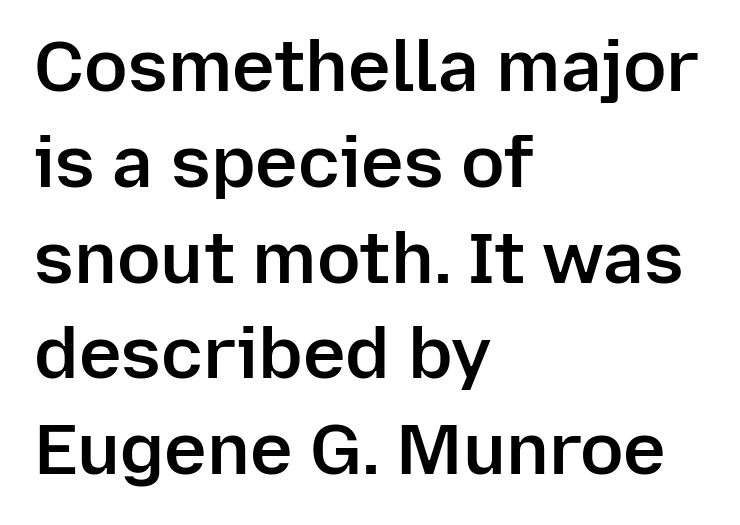
{"serif": "no", "italic": "no", "bold": "semi", "weight": "semibold", "width": "normal", "stroke_contrast": "low", "x_height": "medium", "monospaced": "no", "underline": "no", "align": "left", "line_spacing": "normal", "line_spacing_ratio": 1.33, "letter_spacing": "normal", "letter_spacing_em": 0.0, "glyph_px": 72}
